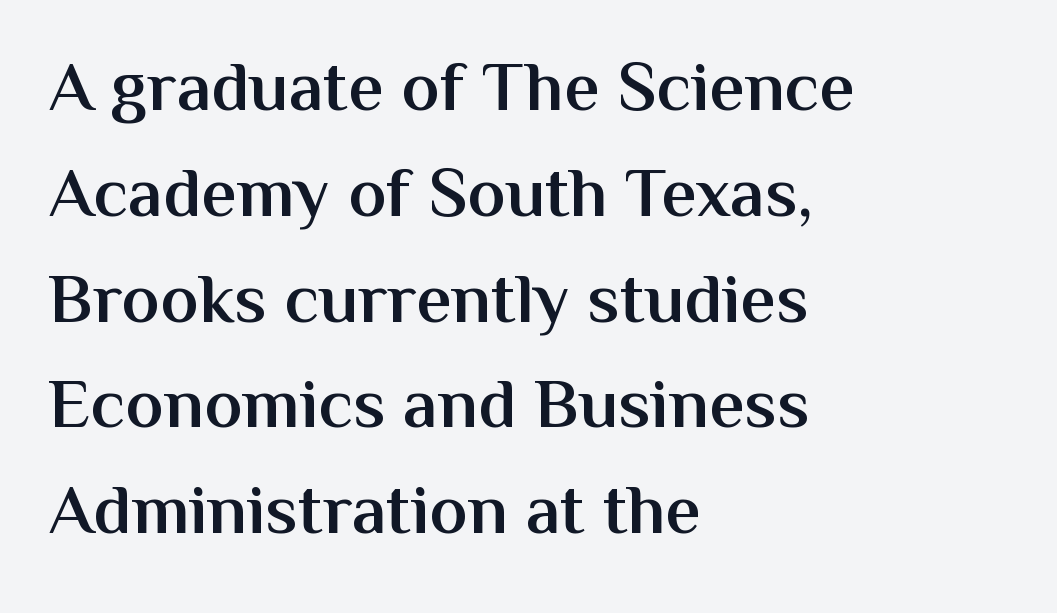
The image shows 71 px semibold sans-serif type, upright; set left-aligned, normal line spacing (1.49x), normal letter spacing, not underlined; medium stroke contrast and a medium x-height.
